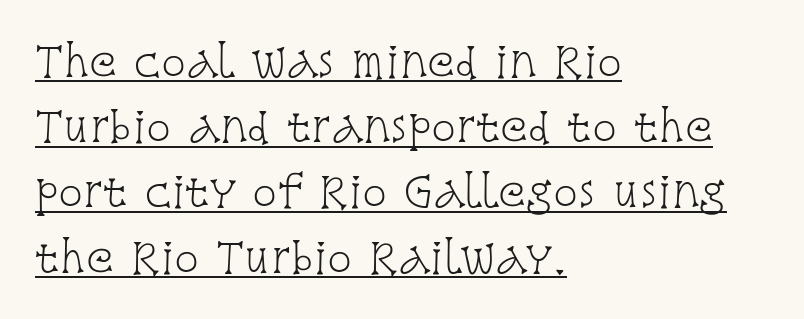
{"serif": "yes", "italic": "no", "bold": "no", "weight": "light", "width": "condensed", "stroke_contrast": "low", "x_height": "large", "monospaced": "no", "underline": "yes", "align": "left", "line_spacing": "normal", "line_spacing_ratio": 1.59, "letter_spacing": "normal", "letter_spacing_em": 0.0, "glyph_px": 41}
